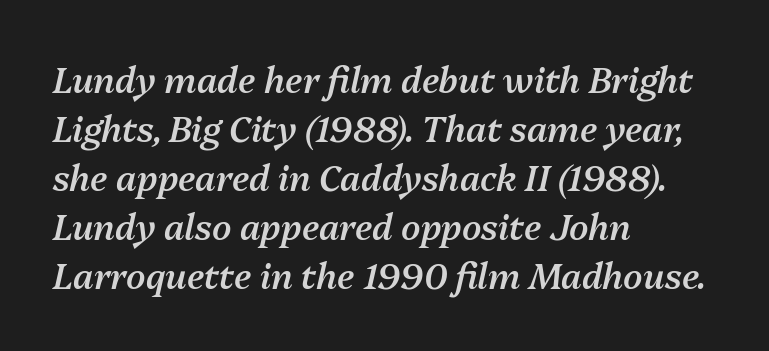
{"italic": "yes", "lean": "right", "slant_degrees": 13, "bold": "semi", "weight": "semibold", "width": "normal", "stroke_contrast": "medium", "x_height": "medium", "monospaced": "no", "underline": "no", "align": "left", "line_spacing": "normal", "line_spacing_ratio": 1.4, "letter_spacing": "normal", "letter_spacing_em": 0.0, "glyph_px": 35}
